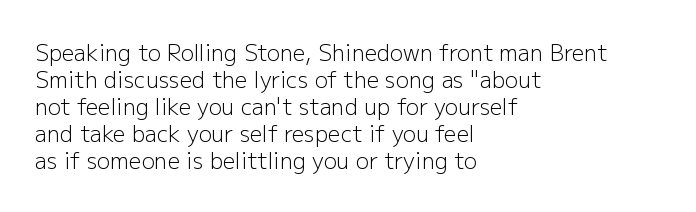
Beneath every word, the page is bare. The lettering holds an erect, upright posture throughout. Caption: face not bold, strokes unweighted. The gaps between neighbouring characters are ordinary and unremarkable.
